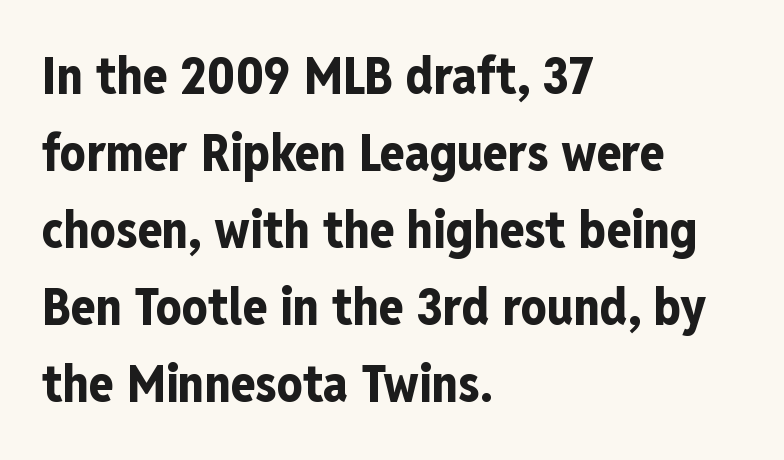
{"serif": "no", "italic": "no", "bold": "yes", "weight": "bold", "width": "condensed", "stroke_contrast": "low", "x_height": "medium", "monospaced": "no", "underline": "no", "align": "left", "line_spacing": "normal", "line_spacing_ratio": 1.51, "letter_spacing": "normal", "letter_spacing_em": 0.0, "glyph_px": 51}
